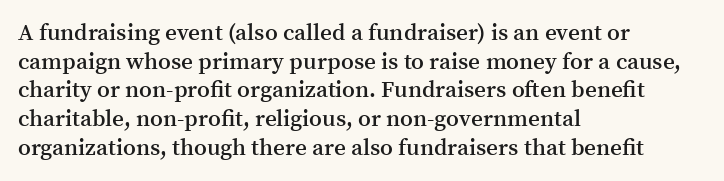
The image shows 23 px text type, upright; set left-aligned, normal line spacing (1.25x), normal letter spacing, not underlined.
